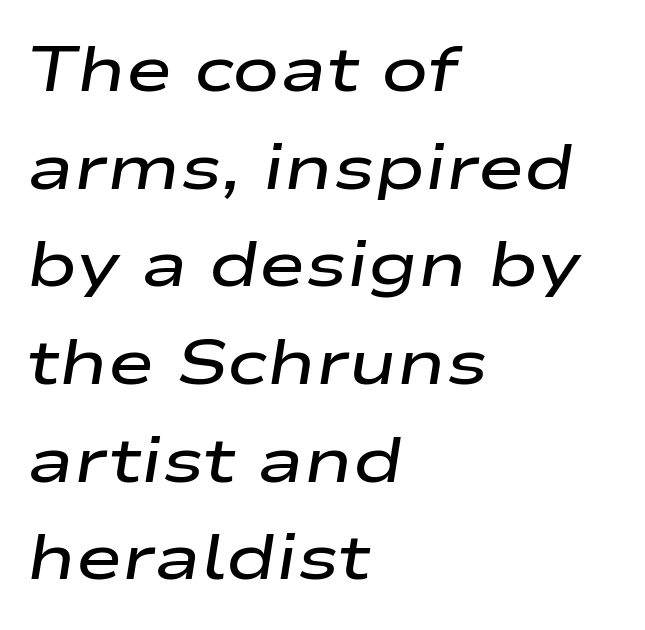
Q: Is the text bold? A: Semi-bold.
Q: Is the text italic (slanted)? A: Yes, it leans right by about 9 degrees.
Q: Is the text underlined? A: No.
Q: How is the paragraph aligned? A: Left-aligned.
Q: Is the spacing between letters normal or unusually wide? A: Normal.
Q: Is the spacing between lines tight, normal or loose? A: Normal.
Q: Width (condensed, normal, or wide)? A: Wide.
Q: Stroke contrast? A: Low.
Q: x-height? A: Medium.
Q: Monospaced? A: No.
